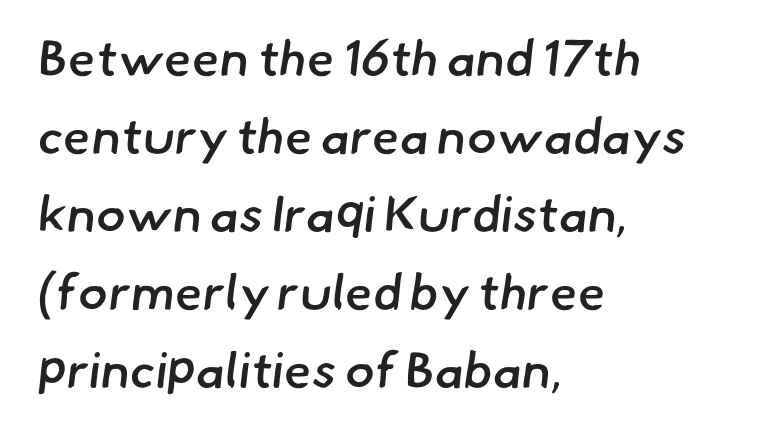
The image shows 50 px semibold sans-serif type; set left-aligned, normal line spacing (1.56x), normal letter spacing, not underlined; low stroke contrast and a small x-height.
